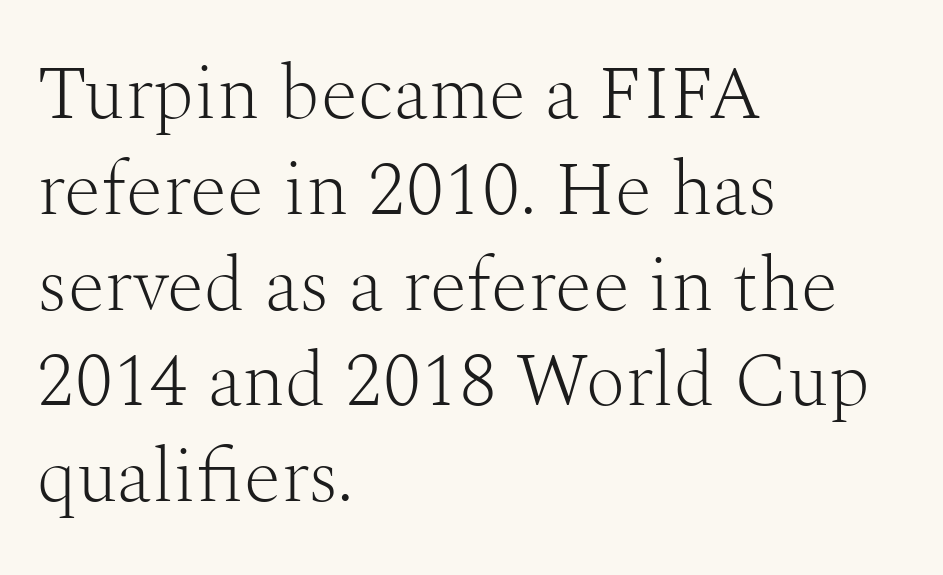
Q: Is the text bold? A: No.
Q: Is the text italic (slanted)? A: No, it is upright.
Q: Is the typeface a serif or a sans-serif typeface? A: Serif.
Q: Is the text underlined? A: No.
Q: How is the paragraph aligned? A: Left-aligned.
Q: Is the spacing between letters normal or unusually wide? A: Normal.
Q: Is the spacing between lines tight, normal or loose? A: Normal.
Q: Width (condensed, normal, or wide)? A: Normal.
Q: Stroke contrast? A: Medium.
Q: x-height? A: Medium.
Q: Monospaced? A: No.
